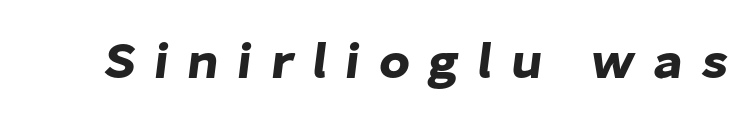
Is this a sans? Yes — the strokes have no serifs. Each letter keeps its own natural width here, so spacing adapts to shape. Quick note: underline off. Glyph-to-glyph distance is far greater than everyday printed text.
